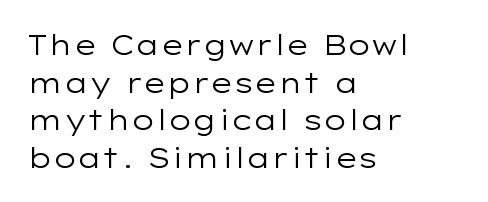
The image shows 28 px regular-weight, wide sans-serif type, upright; set left-aligned, normal line spacing (1.34x), normal letter spacing, not underlined; low stroke contrast and a medium x-height.
